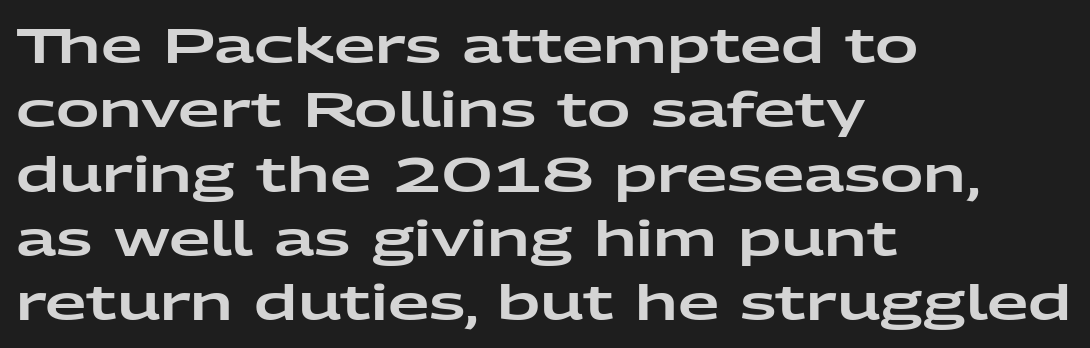
{"serif": "no", "italic": "no", "width": "wide", "stroke_contrast": "low", "x_height": "medium", "monospaced": "no", "underline": "no", "align": "left", "line_spacing": "normal", "line_spacing_ratio": 1.34, "letter_spacing": "normal", "letter_spacing_em": 0.0, "glyph_px": 48}
